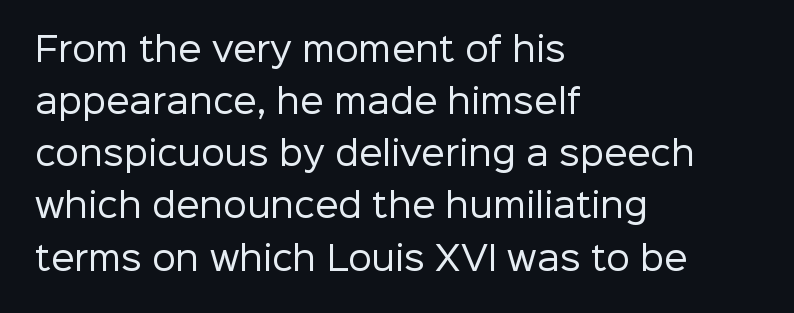
Q: Is the text bold? A: No.
Q: Is the text italic (slanted)? A: No, it is upright.
Q: Is the typeface a serif or a sans-serif typeface? A: Sans-serif.
Q: Is the text underlined? A: No.
Q: How is the paragraph aligned? A: Left-aligned.
Q: Is the spacing between letters normal or unusually wide? A: Normal.
Q: Is the spacing between lines tight, normal or loose? A: Normal.
Q: Width (condensed, normal, or wide)? A: Normal.
Q: Stroke contrast? A: Low.
Q: x-height? A: Medium.
Q: Monospaced? A: No.
